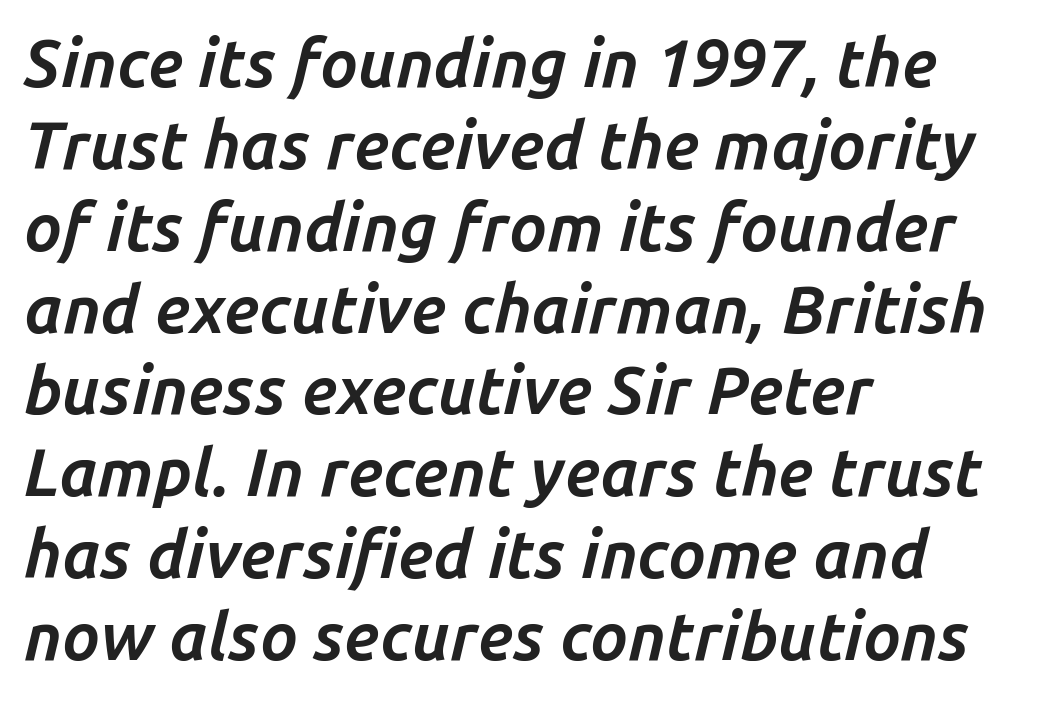
{"italic": "yes", "lean": "right", "slant_degrees": 14, "bold": "yes", "weight": "bold", "width": "normal", "stroke_contrast": "low", "x_height": "medium", "monospaced": "no", "underline": "no", "align": "left", "line_spacing_ratio": 1.24, "letter_spacing": "normal", "letter_spacing_em": 0.0, "glyph_px": 66}
